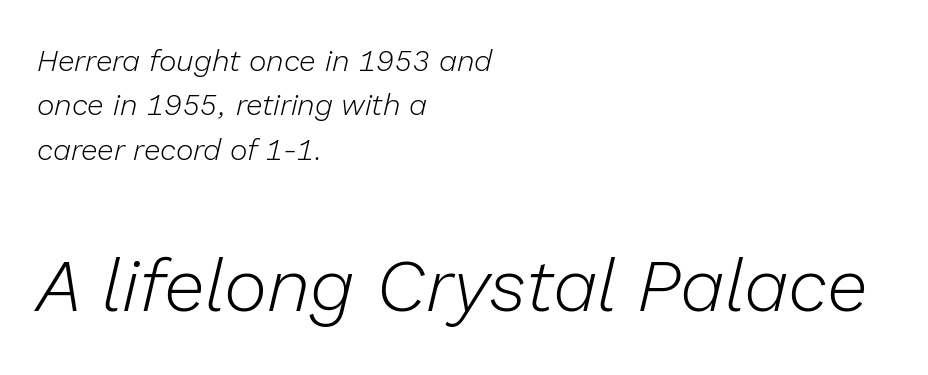
Q: Is the text bold? A: No.
Q: Is the text italic (slanted)? A: Yes, it leans right by about 13 degrees.
Q: Is the text underlined? A: No.
Q: How is the paragraph aligned? A: Left-aligned.
Q: Is the spacing between letters normal or unusually wide? A: Normal.
Q: Is the spacing between lines tight, normal or loose? A: Normal.
Q: Which block of text is set in a larger size, the first (top) or the second (bottom)? A: The second (bottom) one.
Q: Width (condensed, normal, or wide)? A: Normal.
Q: Stroke contrast? A: Low.
Q: x-height? A: Medium.
Q: Monospaced? A: No.
